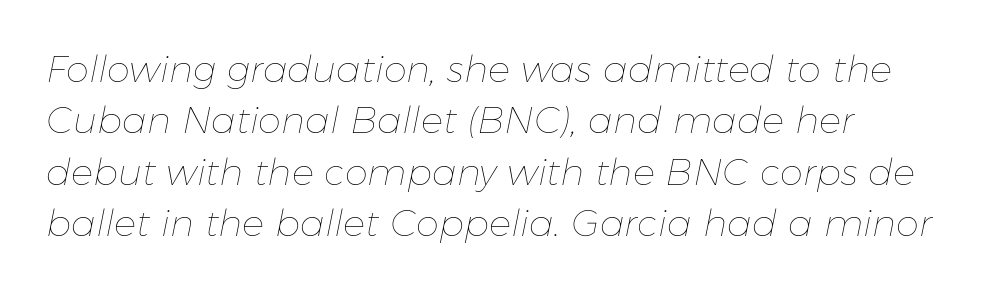
{"italic": "yes", "lean": "right", "slant_degrees": 11, "bold": "no", "weight": "thin", "width": "normal", "stroke_contrast": "low", "x_height": "medium", "monospaced": "no", "underline": "no", "line_spacing": "normal", "line_spacing_ratio": 1.39, "letter_spacing": "normal", "letter_spacing_em": 0.0, "glyph_px": 37}
